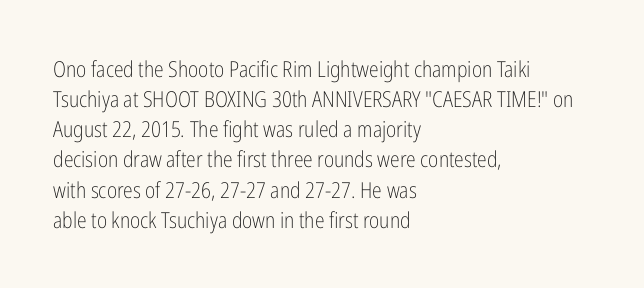
The letterforms sit shoulder to shoulder at normal distance. The space directly below the letters is spotless. Counters stay open thanks to moderate or lighter strokes. The vertical gap from one line to the next is medium. Ascenders rise straight up at ninety degrees. The ragged edge is on the right, which tells us the setting is flush left.
